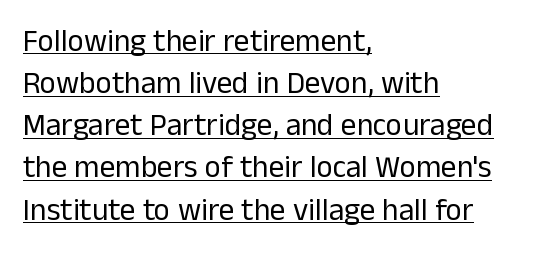
Here the designer chose a conventional face with non-uniform glyph widths. The horizontal fit of the characters is conventional and even. The lines in this sample share a left origin and differ only in where they stop. A typesetter would mark this as roman, not italic. Regarding serifs, this sample does without them. Glance below the letters and you will spot a drawn line.
